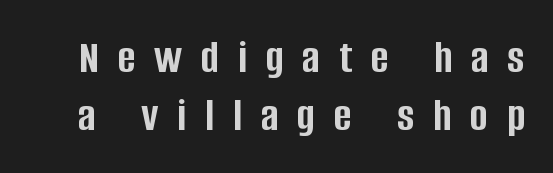
Q: Is the text bold? A: Yes.
Q: Is the text italic (slanted)? A: No, it is upright.
Q: Is the typeface a serif or a sans-serif typeface? A: Sans-serif.
Q: Is the text underlined? A: No.
Q: Is the spacing between letters normal or unusually wide? A: Unusually wide.
Q: Width (condensed, normal, or wide)? A: Condensed.
Q: Stroke contrast? A: Low.
Q: x-height? A: Large.
Q: Monospaced? A: No.
